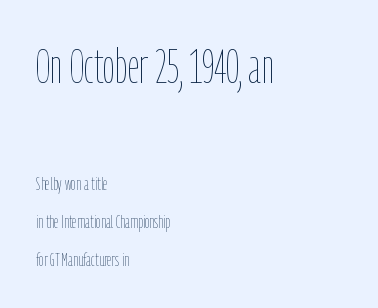
Plain, unruled lines of type. A roman cut, with each character standing at attention. Here the designer chose a conventional face with non-uniform glyph widths. These lines stack with their left ends in a neat column.
